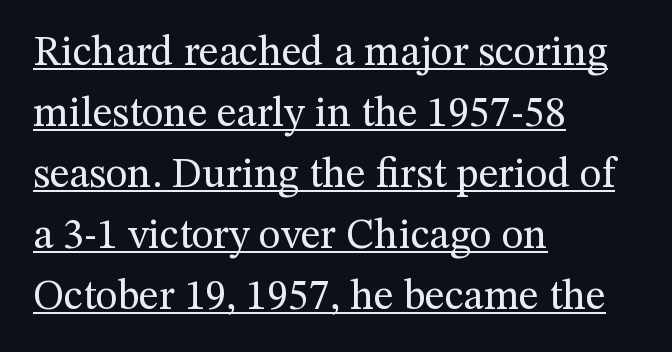
{"serif": "yes", "italic": "no", "bold": "no", "weight": "regular", "width": "normal", "stroke_contrast": "medium", "x_height": "medium", "monospaced": "no", "underline": "yes", "align": "left", "line_spacing": "normal", "line_spacing_ratio": 1.45, "letter_spacing": "normal", "letter_spacing_em": 0.0, "glyph_px": 42}
